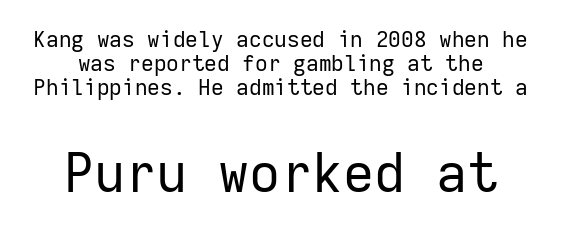
The face used here is rendered with its standard letterfit. The passage shown is typed in a monospace face where columns stay perfectly aligned. Cramped leading. Weight: regular or lighter. Check the space under the baseline: it is left empty. The designer went with a sans here, leaving each stem footless.
